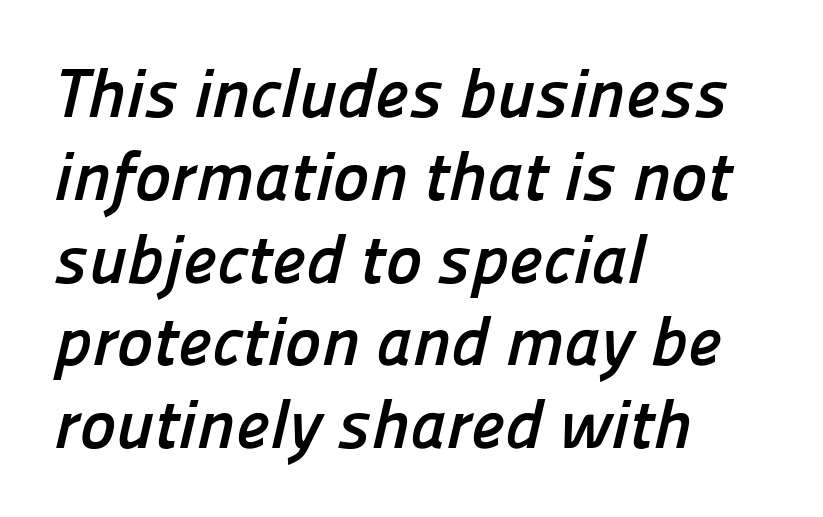
Q: Is the text bold? A: Yes.
Q: Is the typeface a serif or a sans-serif typeface? A: Sans-serif.
Q: Is the text underlined? A: No.
Q: How is the paragraph aligned? A: Left-aligned.
Q: Is the spacing between letters normal or unusually wide? A: Normal.
Q: Width (condensed, normal, or wide)? A: Normal.
Q: Stroke contrast? A: Low.
Q: x-height? A: Medium.
Q: Monospaced? A: No.
